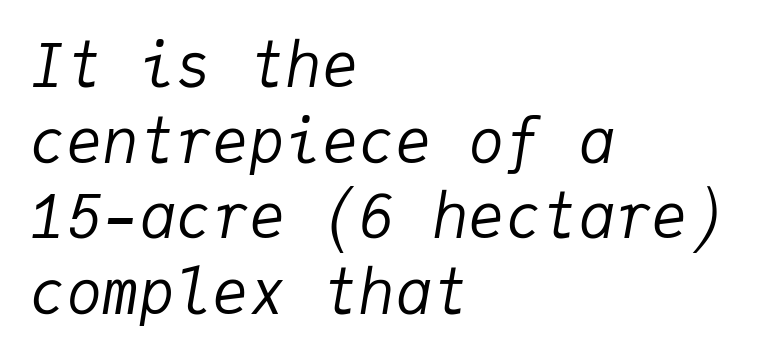
The image shows 61 px regular-weight type, italic (leaning right), monospaced; set left-aligned, line spacing 1.24x, normal letter spacing, not underlined; low stroke contrast and a medium x-height.
